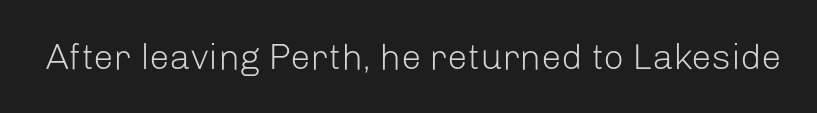
The image shows 36 px light sans-serif type, upright; set normal letter spacing, not underlined; low stroke contrast and a medium x-height.
